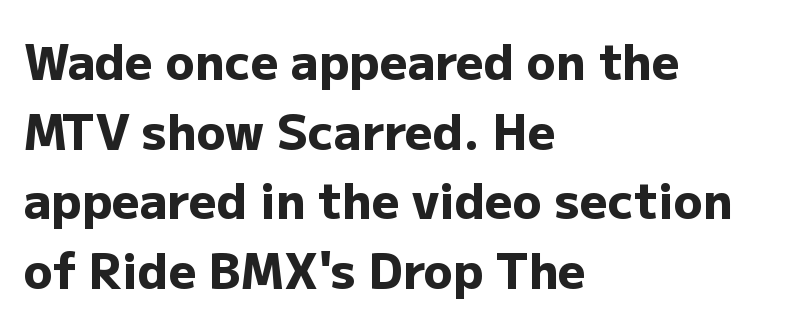
{"serif": "no", "italic": "no", "bold": "yes", "weight": "heavy", "width": "normal", "stroke_contrast": "low", "x_height": "medium", "monospaced": "no", "underline": "no", "align": "left", "line_spacing": "normal", "line_spacing_ratio": 1.45, "letter_spacing": "normal", "letter_spacing_em": 0.0, "glyph_px": 48}
